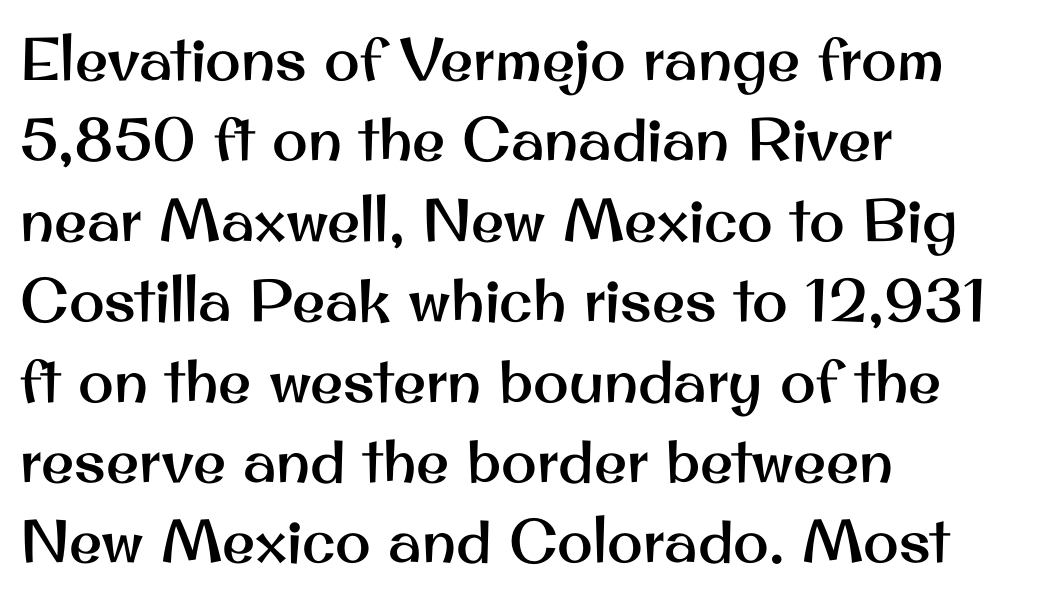
{"serif": "no", "italic": "no", "width": "normal", "stroke_contrast": "medium", "x_height": "small", "monospaced": "no", "underline": "no", "align": "left", "line_spacing": "normal", "line_spacing_ratio": 1.34, "letter_spacing": "normal", "letter_spacing_em": 0.0, "glyph_px": 60}
